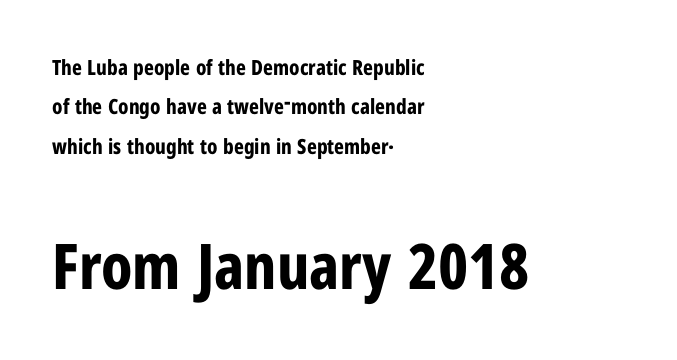
Nope, no serifs anywhere on these letters. Proportional: the letters do not fall into vertical columns. Italic: no, the glyphs are upright roman. Tracking value appears to be zero — textbook default spacing. These words are printed bold, with thick strokes throughout.
